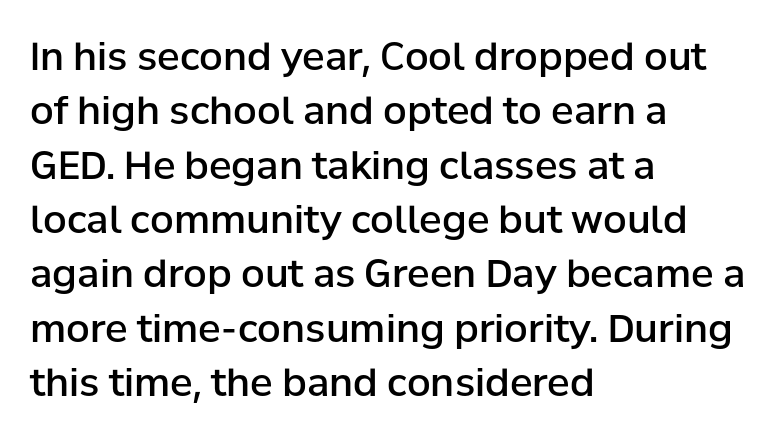
Q: Is the text bold? A: Semi-bold.
Q: Is the text italic (slanted)? A: No, it is upright.
Q: Is the typeface a serif or a sans-serif typeface? A: Sans-serif.
Q: Is the text underlined? A: No.
Q: How is the paragraph aligned? A: Left-aligned.
Q: Is the spacing between letters normal or unusually wide? A: Normal.
Q: Is the spacing between lines tight, normal or loose? A: Normal.
Q: Width (condensed, normal, or wide)? A: Normal.
Q: Stroke contrast? A: Low.
Q: x-height? A: Medium.
Q: Monospaced? A: No.
